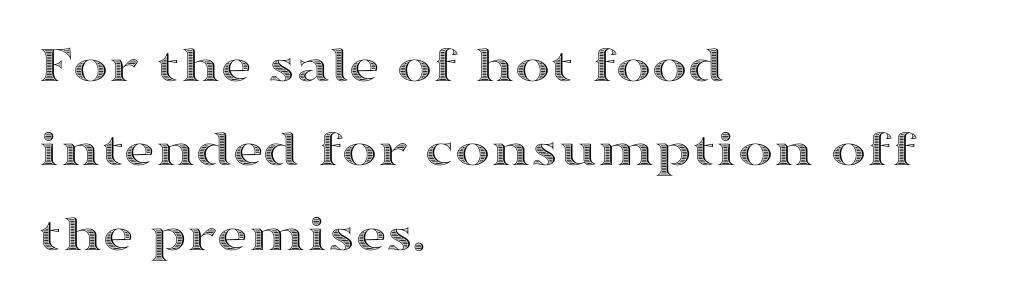
The image shows 53 px wide type, upright; set left-aligned, normal line spacing (1.59x), normal letter spacing, not underlined; a medium x-height.
